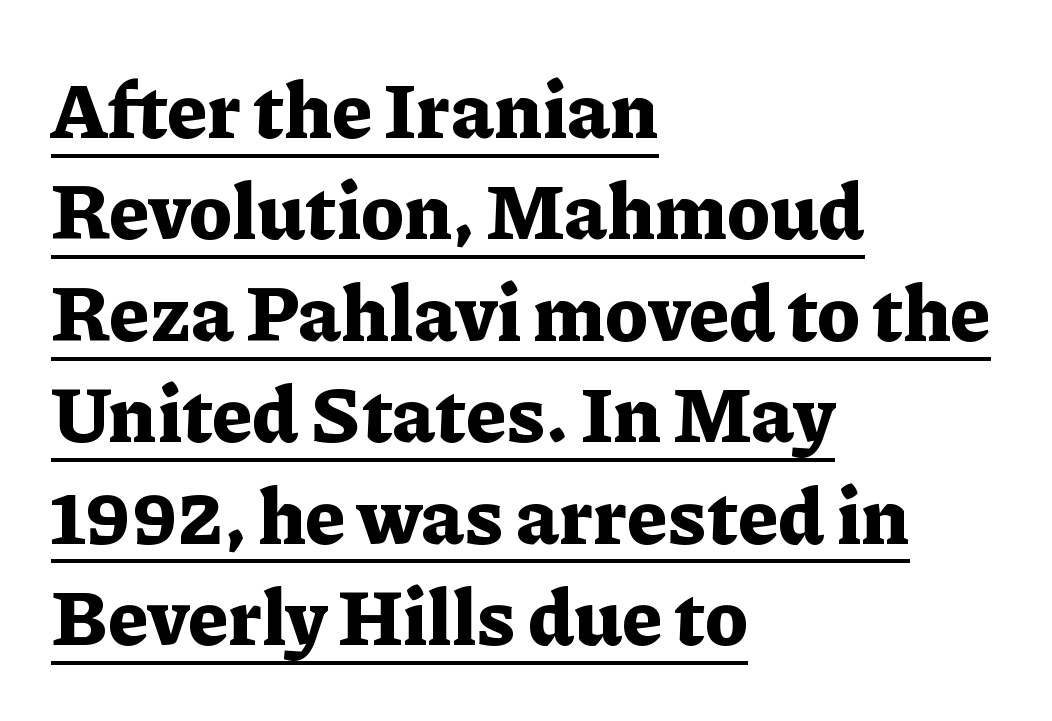
Q: Is the text bold? A: Yes.
Q: Is the text italic (slanted)? A: No, it is upright.
Q: Is the typeface a serif or a sans-serif typeface? A: Serif.
Q: Is the text underlined? A: Yes.
Q: How is the paragraph aligned? A: Left-aligned.
Q: Is the spacing between letters normal or unusually wide? A: Normal.
Q: Is the spacing between lines tight, normal or loose? A: Normal.
Q: Width (condensed, normal, or wide)? A: Normal.
Q: Stroke contrast? A: Low.
Q: x-height? A: Medium.
Q: Monospaced? A: No.
